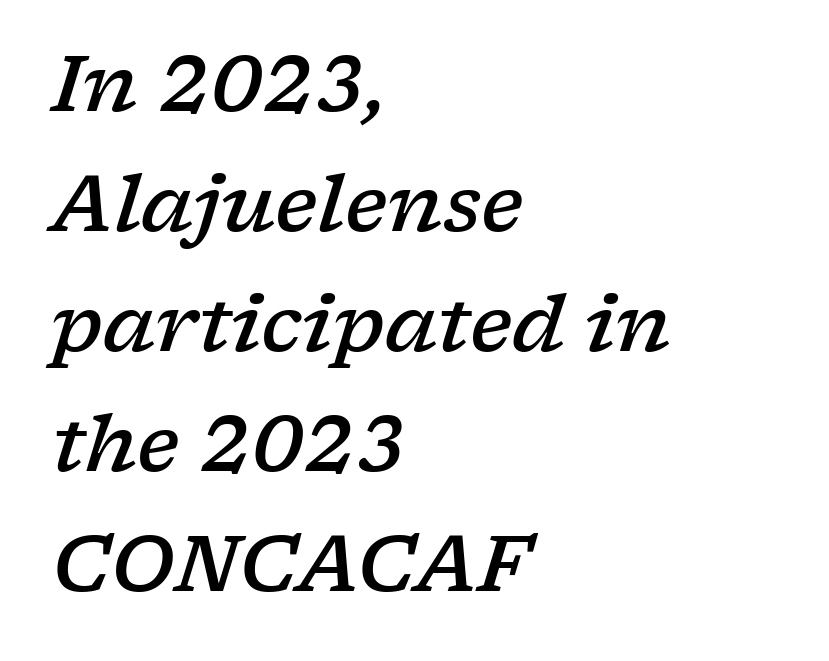
{"serif": "yes", "italic": "yes", "lean": "right", "slant_degrees": 17, "bold": "semi", "weight": "semibold", "width": "wide", "stroke_contrast": "low", "x_height": "medium", "monospaced": "no", "underline": "no", "align": "left", "line_spacing": "normal", "line_spacing_ratio": 1.56, "letter_spacing": "normal", "letter_spacing_em": 0.0, "glyph_px": 77}
